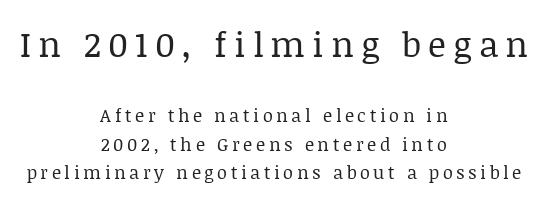
What's the leading like? Ordinary, nothing unusual. This is the regular roman posture of the typeface. The passage is arranged like a title page — every line centered. The strokes carry an ordinary text weight at most.
